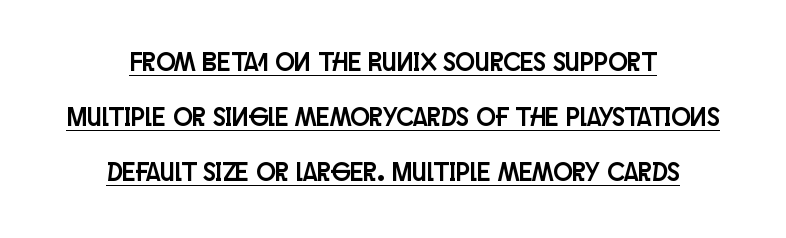
Q: Is the text italic (slanted)? A: No, it is upright.
Q: Is the text underlined? A: Yes.
Q: How is the paragraph aligned? A: Centered.
Q: Is the spacing between letters normal or unusually wide? A: Normal.
Q: Is the spacing between lines tight, normal or loose? A: Loose.
